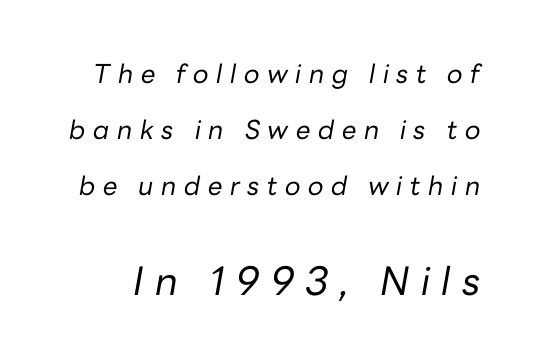
{"italic": "yes", "lean": "right", "slant_degrees": 10, "bold": "no", "weight": "regular", "width": "normal", "stroke_contrast": "low", "x_height": "medium", "monospaced": "no", "underline": "no", "line_spacing": "loose", "line_spacing_ratio": 2.15, "letter_spacing": "wide", "letter_spacing_em": 0.29, "larger_block": "second", "size_ratio": 1.5, "glyph_px": 39}
